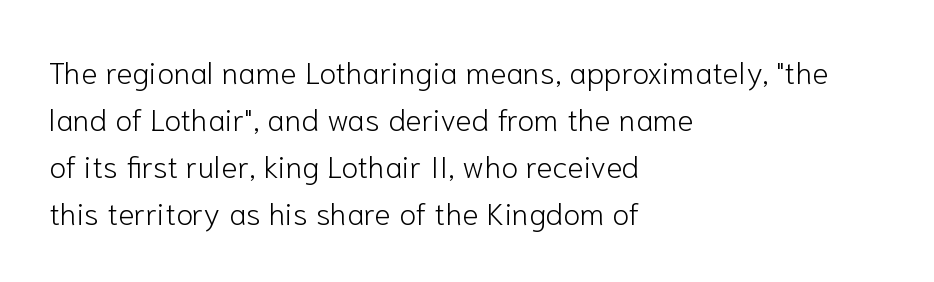
A typesetter would call this leading conventional body-copy spacing. A bare baseline throughout the passage. A quiet, ordinary-to-light weight characterises the typeface. Ascenders rise straight up at ninety degrees. Stroke terminals: plain, sans-serif.
